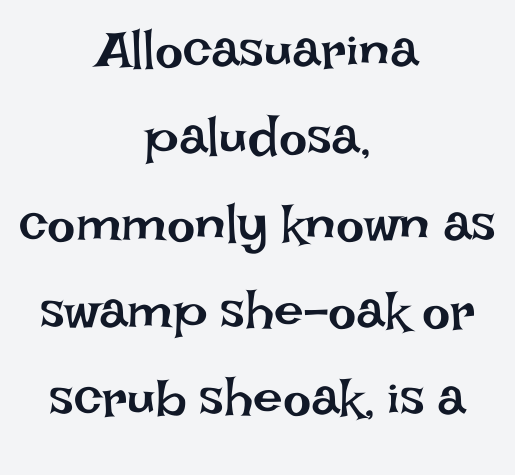
Interline gaps are of average width in this sample. The specimen reads as upright at a glance. The gaps between neighbouring characters are ordinary and unremarkable. Honestly, there is no underline to notice here at all. The font sits on the lighter half of the weight spectrum, regular included.
